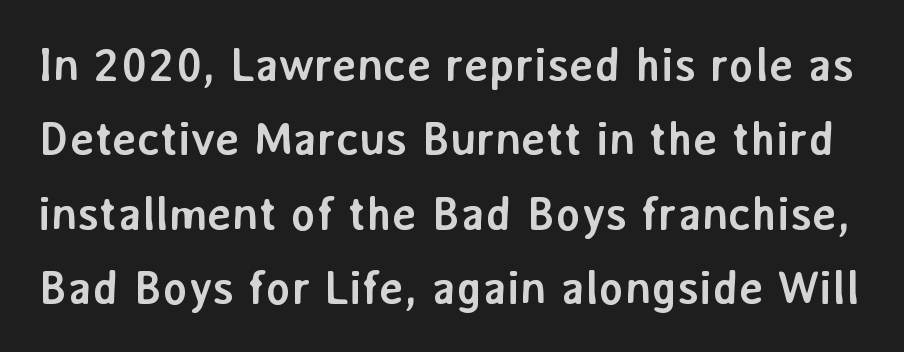
The image shows 47 px semibold sans-serif type, upright; set normal line spacing (1.58x), normal letter spacing, not underlined; low stroke contrast and a medium x-height.
